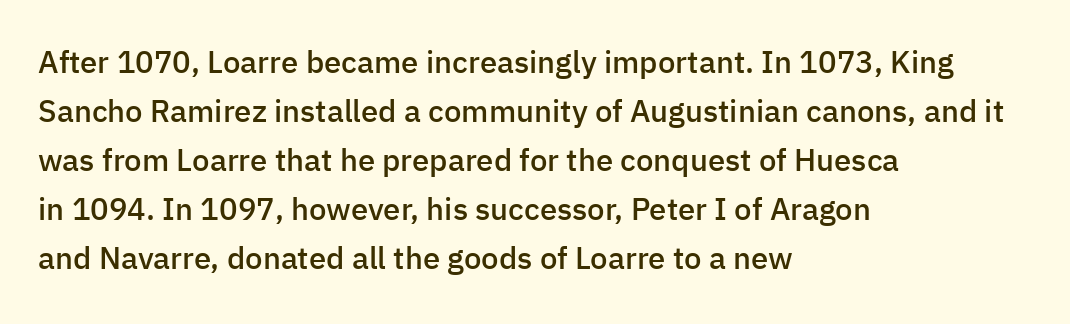
{"serif": "no", "italic": "no", "bold": "semi", "weight": "semibold", "width": "normal", "stroke_contrast": "low", "x_height": "medium", "monospaced": "no", "underline": "no", "align": "left", "line_spacing": "normal", "line_spacing_ratio": 1.58, "letter_spacing": "normal", "letter_spacing_em": 0.0, "glyph_px": 31}
